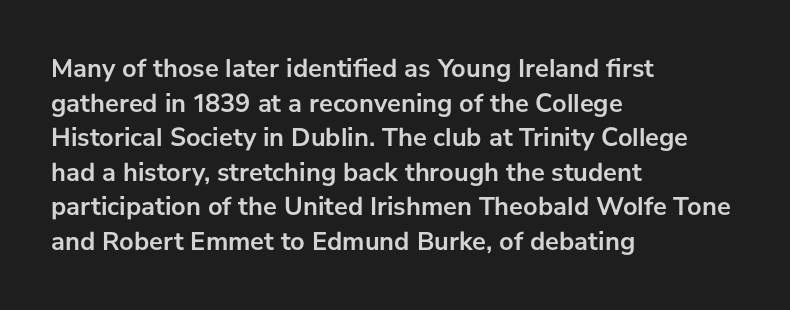
Do the letters lean? They stand straight. Standard letterfit; no display-style spreading of the glyphs. The strip under each line holds only bare page. The rendering anchors every line to the left-hand side. The glyphs have the mass of a bold cut. Quick note: interline space is typical.
